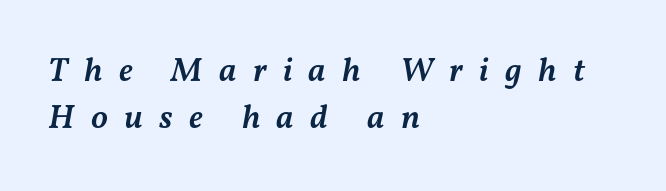
The image shows 34 px semibold type, italic (leaning right); set left-aligned, normal line spacing (1.38x), unusually wide letter spacing (+0.48 em), not underlined; medium stroke contrast and a medium x-height.
